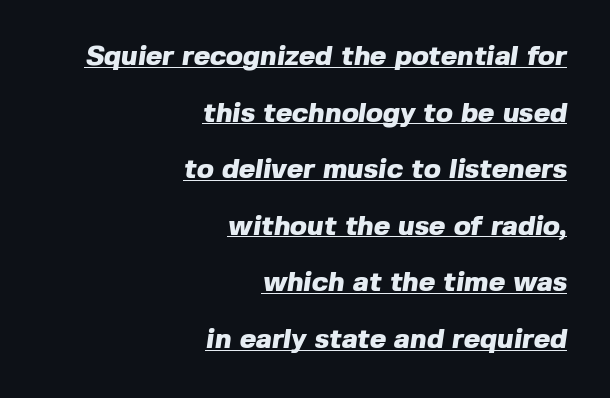
{"serif": "no", "bold": "yes", "weight": "heavy", "width": "normal", "x_height": "medium", "monospaced": "no", "underline": "yes", "align": "right", "line_spacing": "loose", "line_spacing_ratio": 2.02, "letter_spacing": "normal", "letter_spacing_em": 0.0, "glyph_px": 28}
